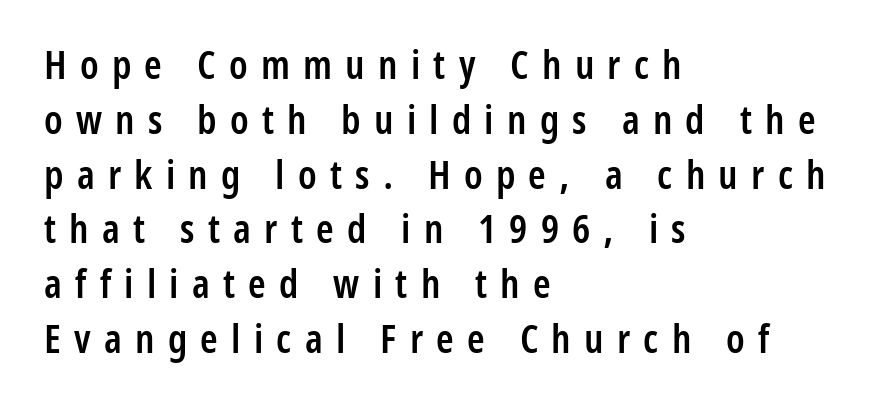
The image shows 40 px semibold, condensed sans-serif type, upright; set left-aligned, normal line spacing (1.37x), unusually wide letter spacing (+0.33 em), not underlined; low stroke contrast and a medium x-height.
